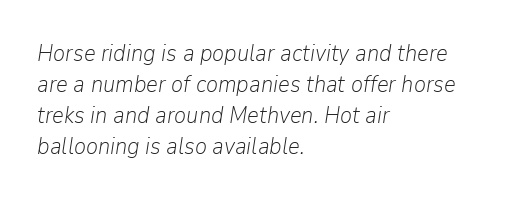
The rows are spaced the way most documents space them. Lines of text with bare space underneath. The text block is weighted toward the left margin, trailing off unevenly rightward. The passage shown leans; its letterforms are oblique. Standard letterfit; no display-style spreading of the glyphs. The strokes are not fattened; the text isn't bold.
